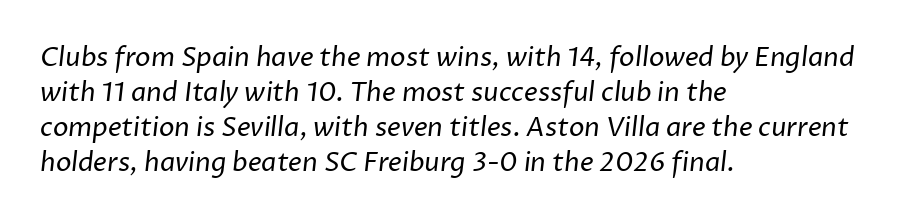
The space directly below the letters is spotless. In terms of leading, this rendering sits right in the middle. Notice how the passage keeps a crisp vertical edge on the left only. Tracking here is standard; glyphs follow each other at the usual distance.
